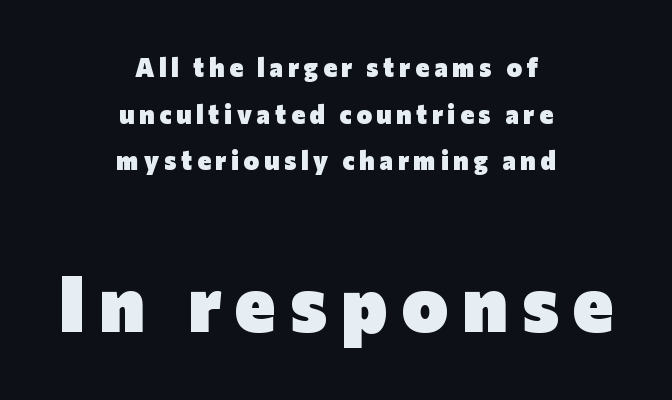
{"serif": "no", "italic": "no", "bold": "yes", "weight": "heavy", "width": "normal", "stroke_contrast": "low", "x_height": "medium", "monospaced": "no", "underline": "no", "align": "center", "line_spacing_ratio": 1.79, "larger_block": "second", "size_ratio": 3.0, "glyph_px": 78}
